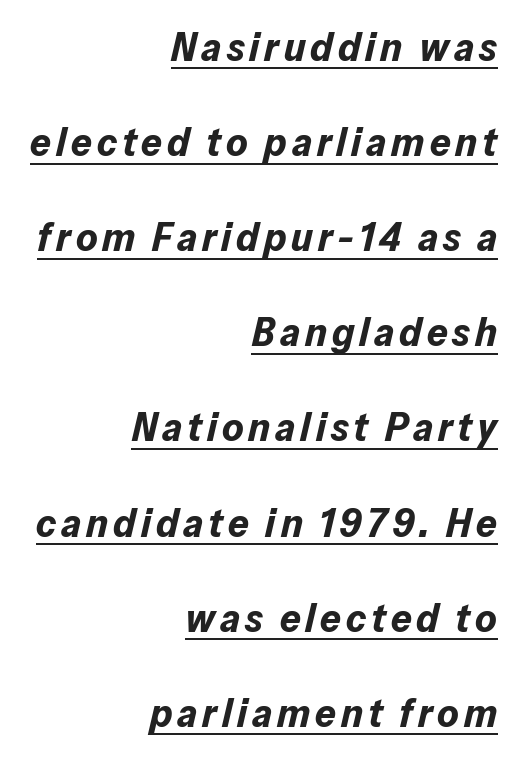
Q: Is the text bold? A: Yes.
Q: Is the text italic (slanted)? A: Yes, it leans right by about 13 degrees.
Q: Is the text underlined? A: Yes.
Q: How is the paragraph aligned? A: Right-aligned.
Q: Is the spacing between lines tight, normal or loose? A: Loose.
Q: Width (condensed, normal, or wide)? A: Normal.
Q: Stroke contrast? A: Low.
Q: x-height? A: Medium.
Q: Monospaced? A: No.
